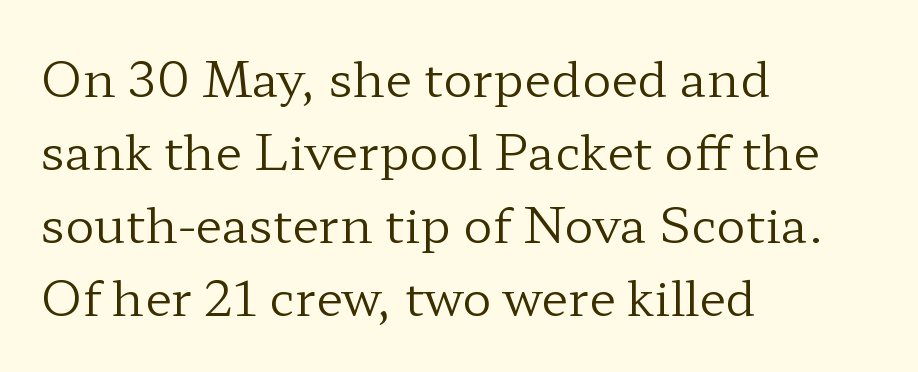
{"serif": "yes", "italic": "no", "bold": "no", "weight": "regular", "width": "wide", "stroke_contrast": "low", "x_height": "medium", "monospaced": "no", "underline": "no", "align": "left", "line_spacing": "normal", "line_spacing_ratio": 1.49, "letter_spacing": "normal", "letter_spacing_em": 0.0, "glyph_px": 49}
